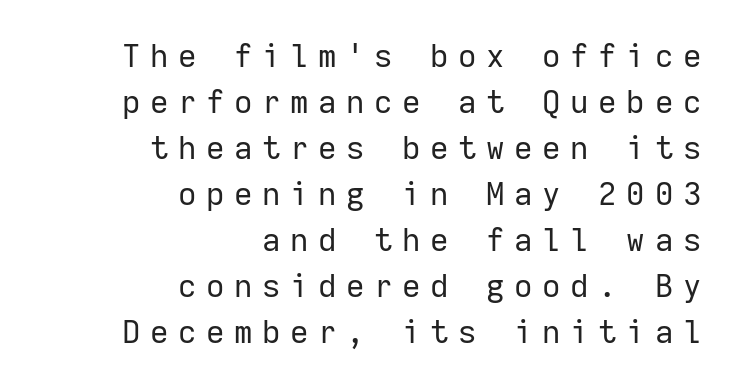
The image shows 32 px regular-weight sans-serif type, upright, monospaced; set right-aligned, normal line spacing (1.44x), unusually wide letter spacing (+0.3 em), not underlined; low stroke contrast and a medium x-height.
